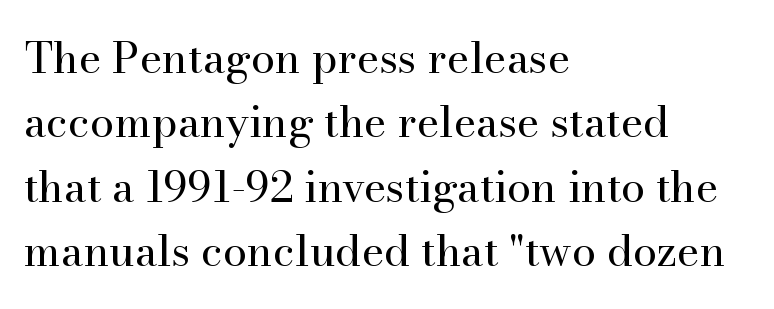
The image shows 43 px regular-weight serif type, upright; set left-aligned, normal line spacing (1.5x), normal letter spacing, not underlined; high stroke contrast and a small x-height.
